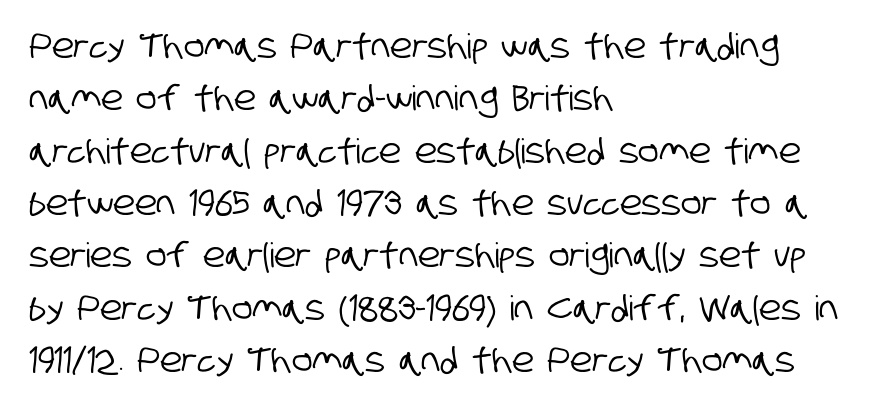
{"serif": "no", "width": "condensed", "stroke_contrast": "low", "x_height": "large", "monospaced": "no", "underline": "no", "align": "left", "line_spacing": "normal", "line_spacing_ratio": 1.54, "letter_spacing": "normal", "letter_spacing_em": 0.0, "glyph_px": 34}
